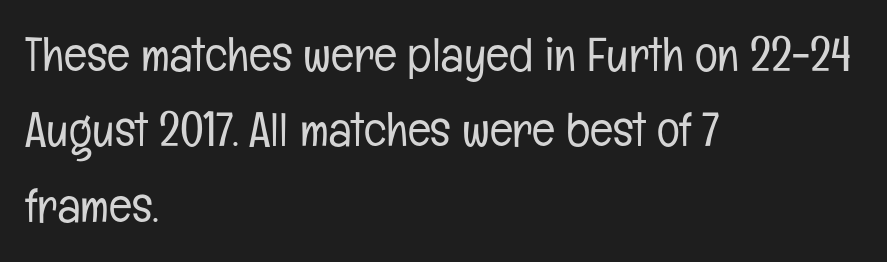
This rendering uses left alignment, leaving the right contour irregular. The type family on display is of the sans-serif kind. Lines of text with bare space underneath. Heaviness? Minimal to ordinary, like unemphasized prose.
